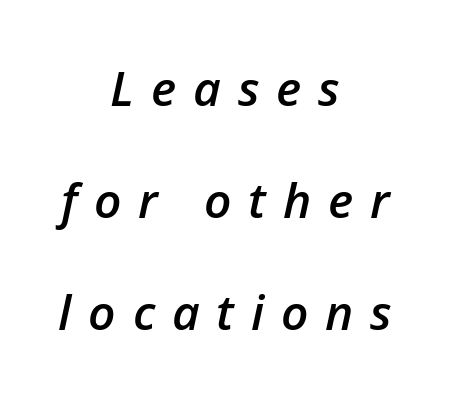
Posture: slanted. Descender tails drop into unmarked territory. Substantial extra tracking has been applied to these lines. This is moderately heavy type, rendered in semibold. If you folded the block vertically in half, each line would mirror itself in length. The face used here is proportionally spaced, like ordinary book or web type.
